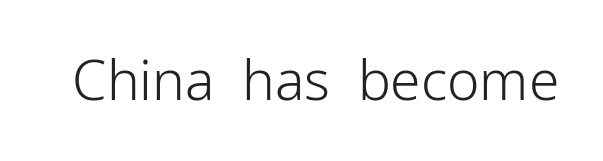
Q: Is the text bold? A: No.
Q: Is the text italic (slanted)? A: No, it is upright.
Q: Is the typeface a serif or a sans-serif typeface? A: Sans-serif.
Q: Is the text underlined? A: No.
Q: Is the spacing between letters normal or unusually wide? A: Normal.
Q: Width (condensed, normal, or wide)? A: Normal.
Q: Stroke contrast? A: Low.
Q: x-height? A: Medium.
Q: Monospaced? A: No.
